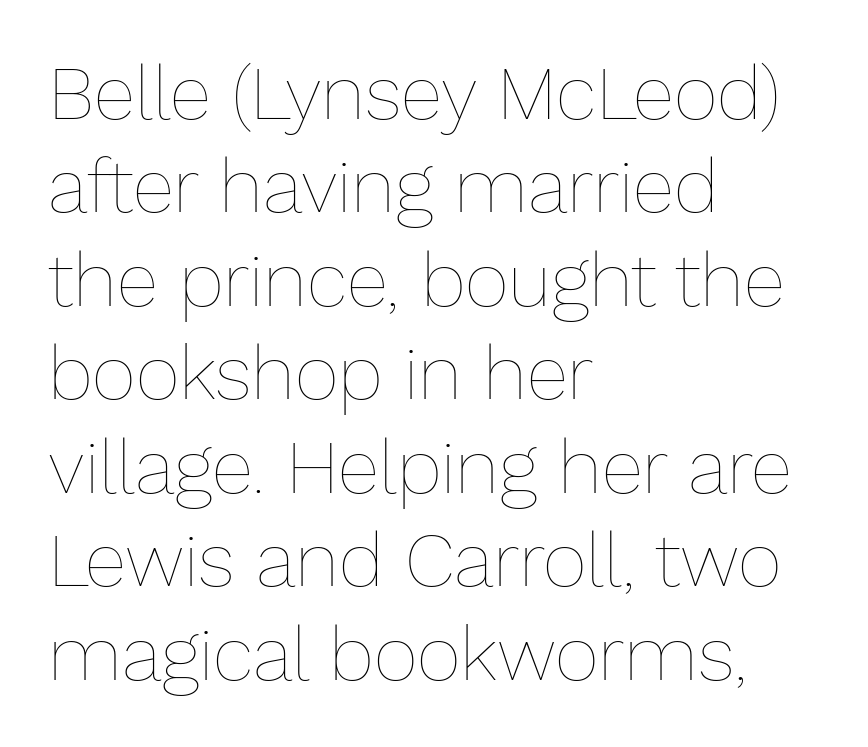
Alignment: flush left. Note the varied advance widths — an 'i' is clearly narrower than an 'm'. The lettering holds an erect, upright posture throughout. This is not heavy type; no bold has been used.
